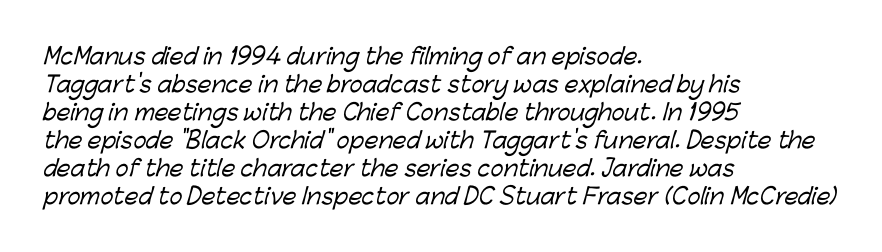
Q: Is the text underlined? A: No.
Q: How is the paragraph aligned? A: Left-aligned.
Q: Is the spacing between letters normal or unusually wide? A: Normal.
Q: Is the spacing between lines tight, normal or loose? A: Normal.
